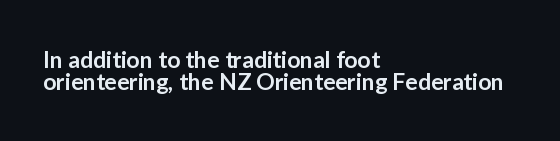
The image shows 23 px text type, upright; set left-aligned, tight line spacing (0.97x), normal letter spacing, not underlined.
